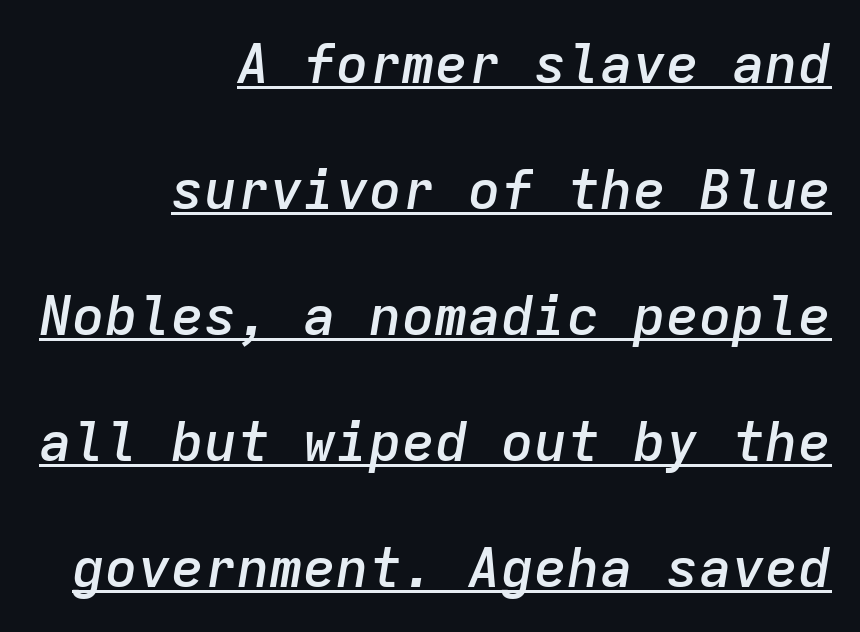
{"italic": "yes", "lean": "right", "slant_degrees": 9, "bold": "semi", "weight": "semibold", "width": "normal", "stroke_contrast": "low", "x_height": "medium", "monospaced": "yes", "underline": "yes", "align": "right", "line_spacing": "loose", "line_spacing_ratio": 2.29, "letter_spacing": "normal", "letter_spacing_em": 0.0, "glyph_px": 55}
